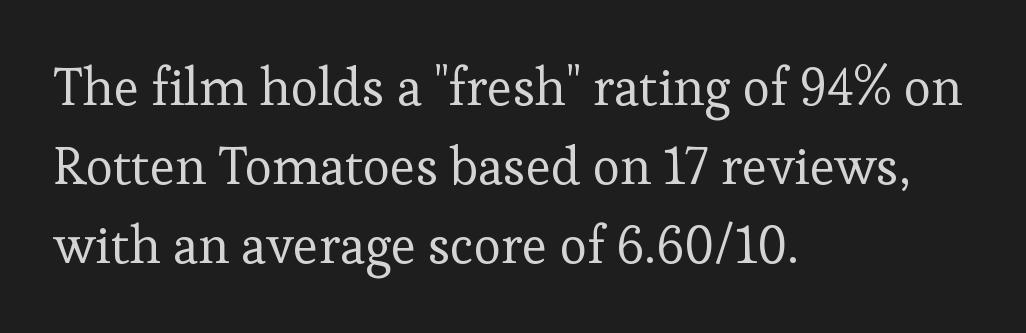
The image shows 52 px regular-weight serif type, upright; set left-aligned, normal line spacing (1.52x), normal letter spacing, not underlined; low stroke contrast and a medium x-height.
